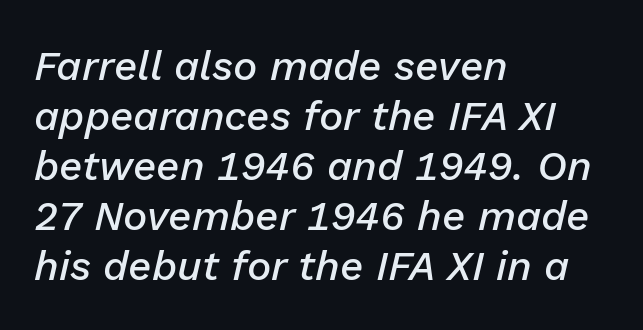
Character widths vary here, with narrow letters taking less room than wide ones. Underlining? Definitely not there. The passage shown has conventional tracking throughout. Looking at the ascenders, they clearly lean. A somewhat darkened texture: the type is semibold rather than bold. Visually the block forms a straight wall on the left and a jagged coastline on the right.
